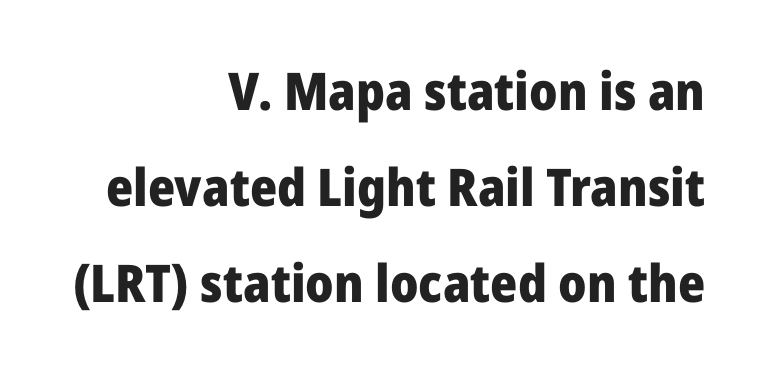
The image shows 52 px heavy sans-serif type, upright; set right-aligned, line spacing 1.85x, normal letter spacing, not underlined; low stroke contrast and a medium x-height.
